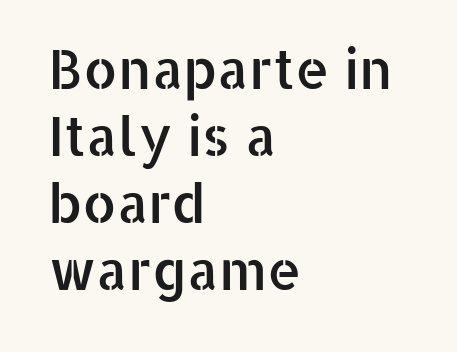
Q: Is the text italic (slanted)? A: No, it is upright.
Q: Is the typeface a serif or a sans-serif typeface? A: Sans-serif.
Q: Is the text underlined? A: No.
Q: How is the paragraph aligned? A: Left-aligned.
Q: Is the spacing between letters normal or unusually wide? A: Normal.
Q: Width (condensed, normal, or wide)? A: Normal.
Q: Stroke contrast? A: Low.
Q: x-height? A: Medium.
Q: Monospaced? A: No.
